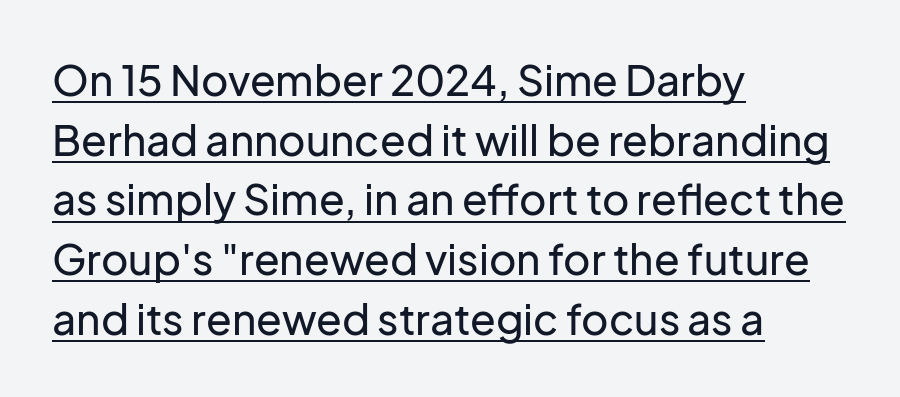
Reading down the column, the eye jumps a familiar distance to each next line. The lines in this sample share a left origin and differ only in where they stop. The passage shown is typed in a proportional face where columns would drift. Decoration check: the copy is underlined.
